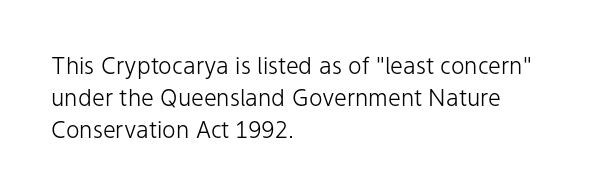
Regarding leading, the lines here are spaced in the standard way. The setting favours the left margin, as ordinary paragraphs usually do. The typeface has the unassuming heft of standard copy or less. The tracking reads as untouched default to a designer's eye. Type without underlining. Vertical strokes here are truly vertical.
